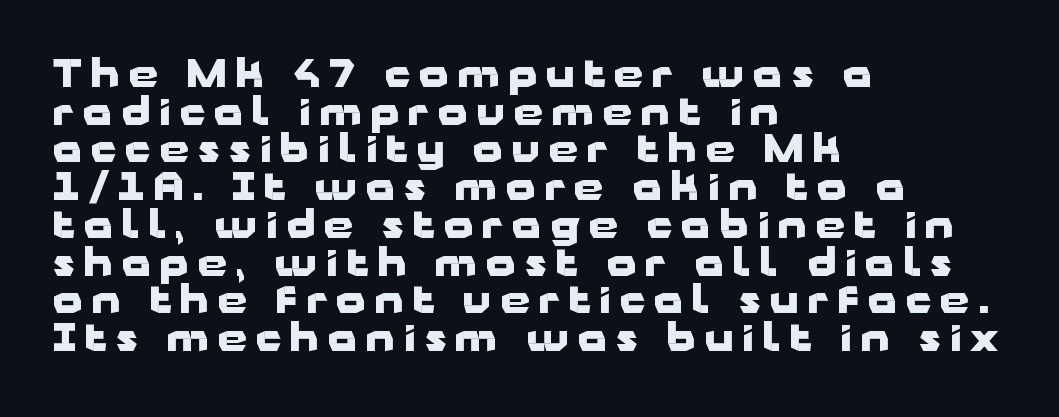
The image shows 37 px heavy, wide sans-serif type, upright; set left-aligned, tight line spacing (1.02x), unusually wide letter spacing (+0.25 em), not underlined; low stroke contrast and a medium x-height.
